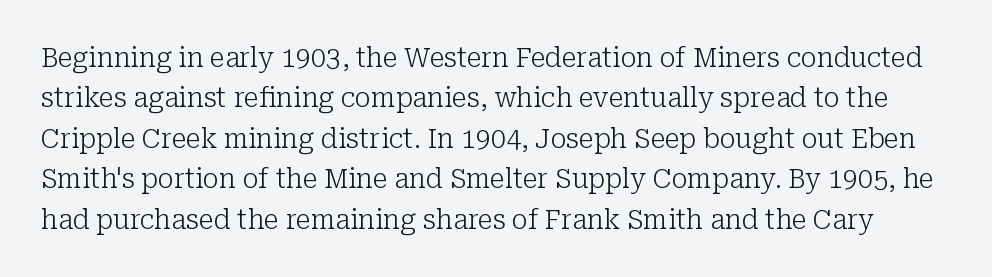
The image shows 27 px text type, upright; set normal line spacing (1.5x), normal letter spacing, not underlined.
